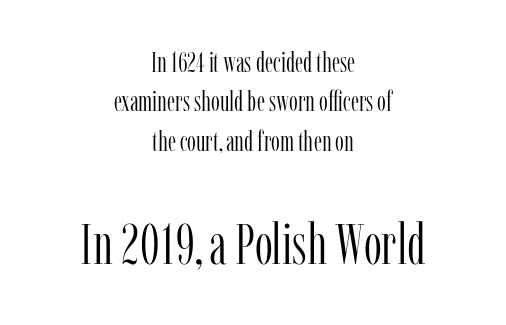
The image shows 57 px light, condensed serif type, upright; set centered, normal line spacing (1.41x), normal letter spacing, not underlined; the second (bottom) block is 2.04x larger; low stroke contrast and a medium x-height.
